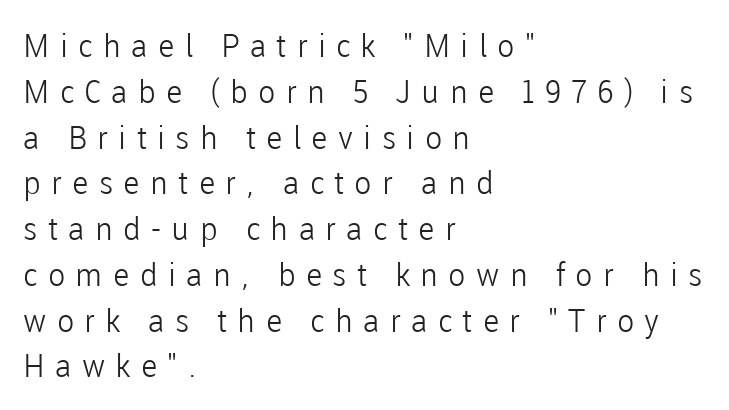
{"serif": "no", "italic": "no", "bold": "no", "weight": "light", "width": "normal", "stroke_contrast": "low", "x_height": "medium", "monospaced": "no", "underline": "no", "align": "left", "line_spacing": "normal", "line_spacing_ratio": 1.43, "letter_spacing": "wide", "letter_spacing_em": 0.32, "glyph_px": 32}
